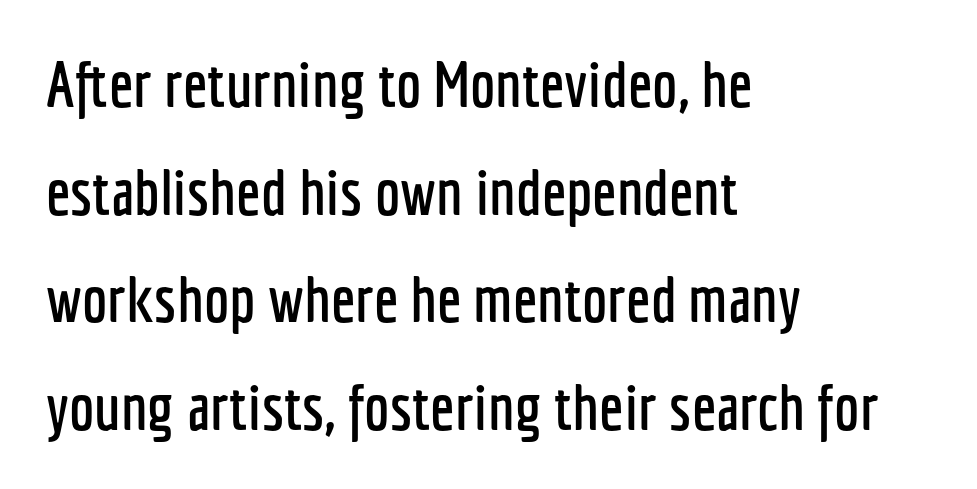
{"serif": "no", "italic": "no", "width": "condensed", "stroke_contrast": "low", "x_height": "medium", "monospaced": "no", "underline": "no", "align": "left", "line_spacing": "normal", "line_spacing_ratio": 1.68, "letter_spacing": "normal", "letter_spacing_em": 0.0, "glyph_px": 64}
